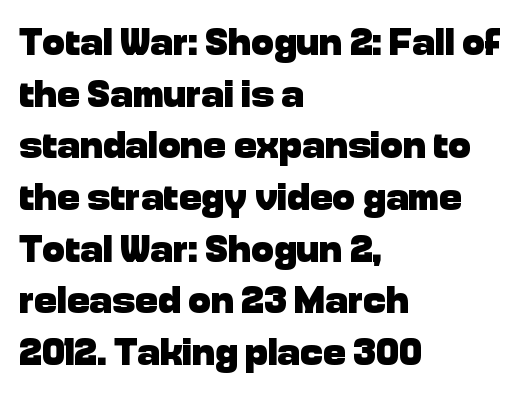
{"serif": "no", "italic": "no", "bold": "yes", "weight": "heavy", "width": "normal", "stroke_contrast": "low", "x_height": "medium", "monospaced": "no", "underline": "no", "align": "left", "line_spacing": "normal", "line_spacing_ratio": 1.36, "letter_spacing": "normal", "letter_spacing_em": 0.0, "glyph_px": 38}
